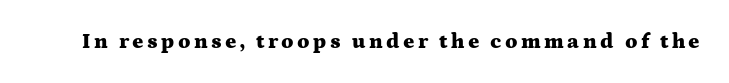
The image shows 21 px bold type, upright; set not underlined.
